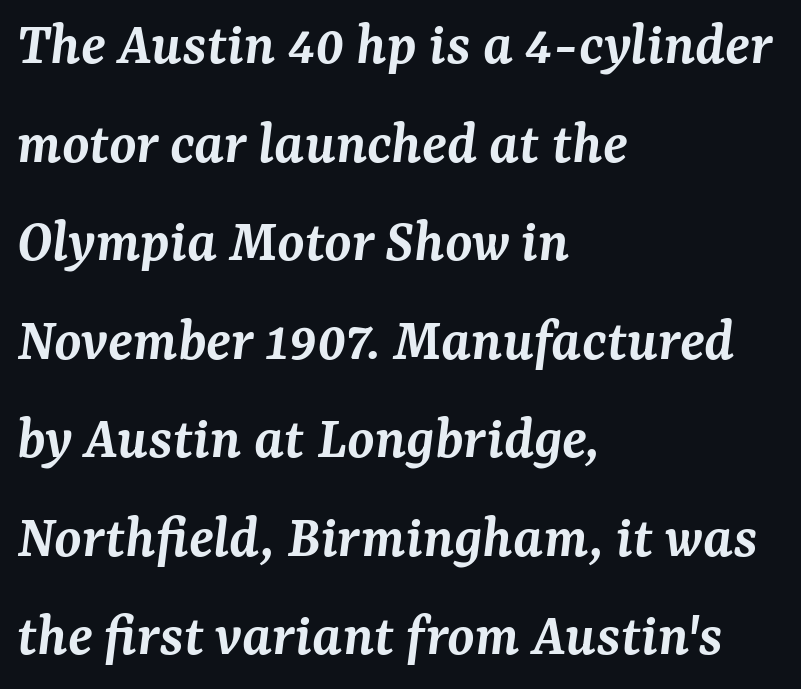
{"serif": "yes", "italic": "yes", "lean": "right", "slant_degrees": 7, "bold": "semi", "weight": "semibold", "width": "normal", "stroke_contrast": "medium", "x_height": "medium", "monospaced": "no", "underline": "no", "align": "left", "line_spacing": "normal", "line_spacing_ratio": 1.59, "letter_spacing": "normal", "letter_spacing_em": 0.0, "glyph_px": 62}
